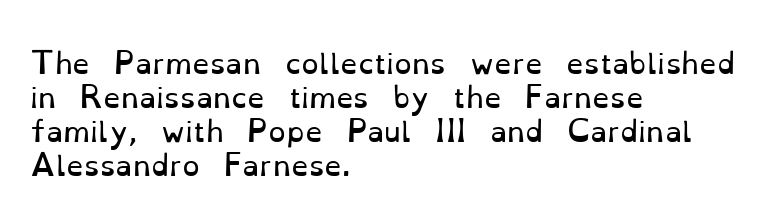
The letterforms sit shoulder to shoulder at normal distance. Every character sits straight up, as roman type does. Do the characters align in a grid? No, the font is proportional. The space beneath each line is pristine and unruled. This sample uses a serif face. These lines are set flush left with a ragged right edge.
